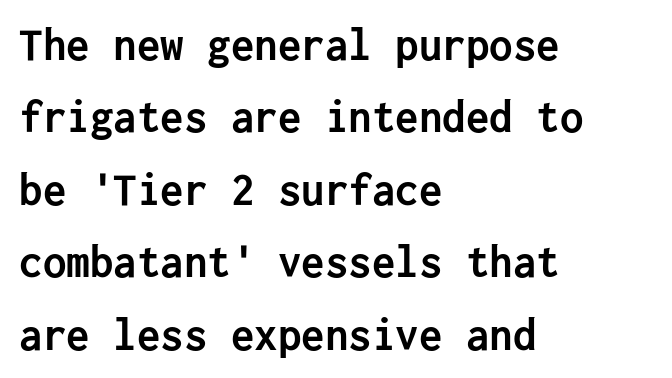
The typesetter chose a ragged-right arrangement here. The vertical gap from one line to the next is medium. Nobody drew a line under any word here. The rendering uses a bold face; every stroke is thick and dark. Nope, no serifs anywhere on these letters.
